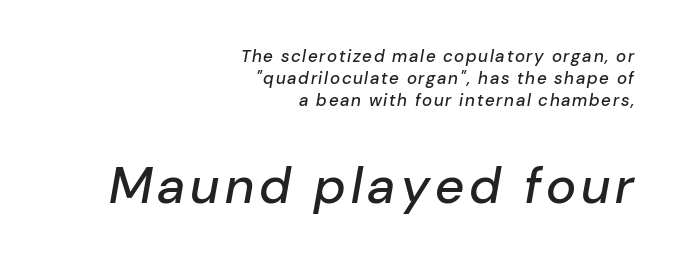
The image shows 51 px text type, italic (leaning right); set right-aligned, normal line spacing (1.29x), not underlined; the second (bottom) block is 3.0x larger; low stroke contrast and a medium x-height.
